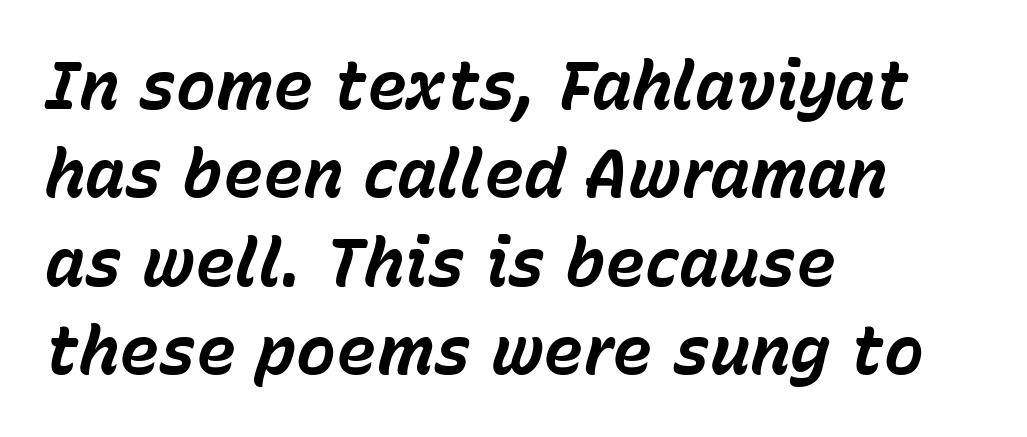
{"italic": "yes", "lean": "right", "slant_degrees": 15, "bold": "yes", "weight": "bold", "width": "normal", "stroke_contrast": "low", "x_height": "medium", "monospaced": "no", "underline": "no", "align": "left", "line_spacing": "normal", "line_spacing_ratio": 1.32, "letter_spacing": "normal", "letter_spacing_em": 0.0, "glyph_px": 67}
